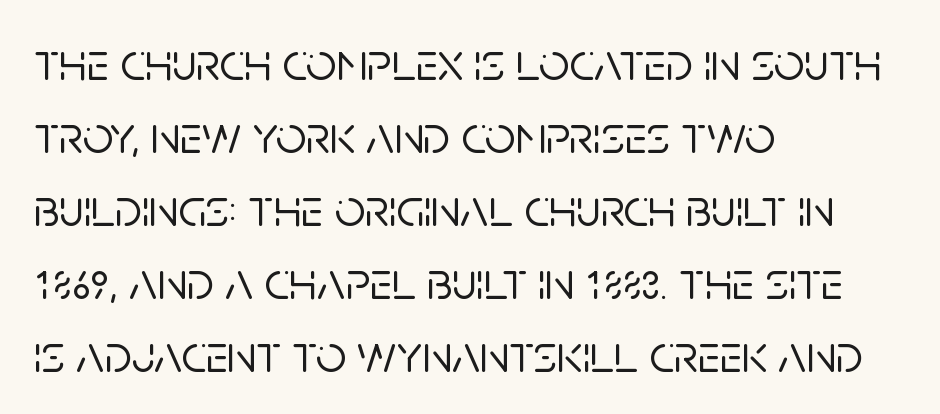
The image shows 54 px sans-serif type, upright; set left-aligned, normal line spacing (1.35x), normal letter spacing, not underlined; low stroke contrast and a large x-height.
